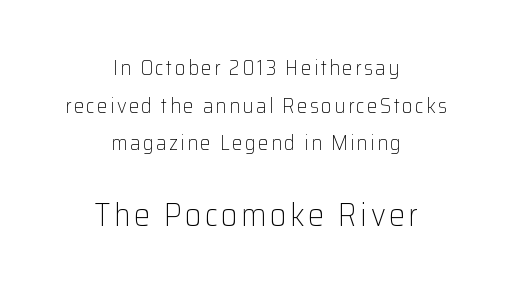
No letter is thick-stroked: the sample isn't bold. The lines in this sample share a center point and differ in where they start and stop. Which of the two is more prominent by size? The second, at the bottom. Unlike italic type, these characters show no tilt at all. Note the varied advance widths — an 'i' is clearly narrower than an 'm'. The glyphs in this specimen are sans serif.
